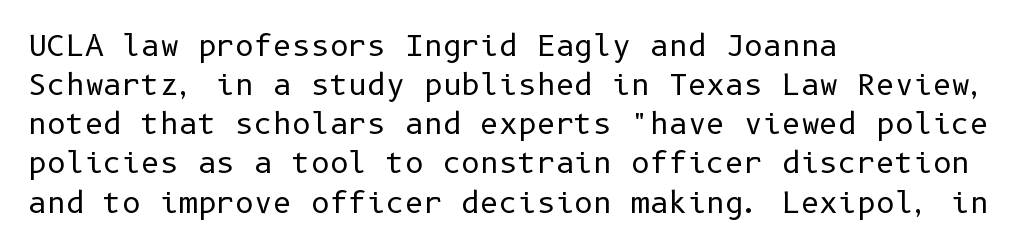
Q: Is the text bold? A: No.
Q: Is the text italic (slanted)? A: No, it is upright.
Q: Is the typeface a serif or a sans-serif typeface? A: Sans-serif.
Q: Is the text underlined? A: No.
Q: How is the paragraph aligned? A: Left-aligned.
Q: Is the spacing between letters normal or unusually wide? A: Normal.
Q: Is the spacing between lines tight, normal or loose? A: Normal.
Q: Width (condensed, normal, or wide)? A: Normal.
Q: Stroke contrast? A: Low.
Q: x-height? A: Medium.
